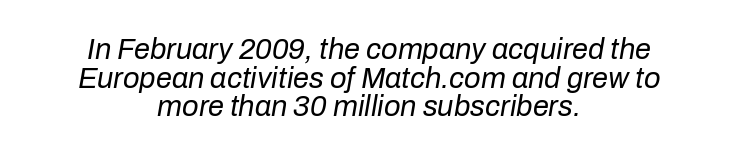
The image shows 29 px regular-weight type, italic (leaning right); set centered, tight line spacing (0.99x), normal letter spacing, not underlined; low stroke contrast and a medium x-height.
